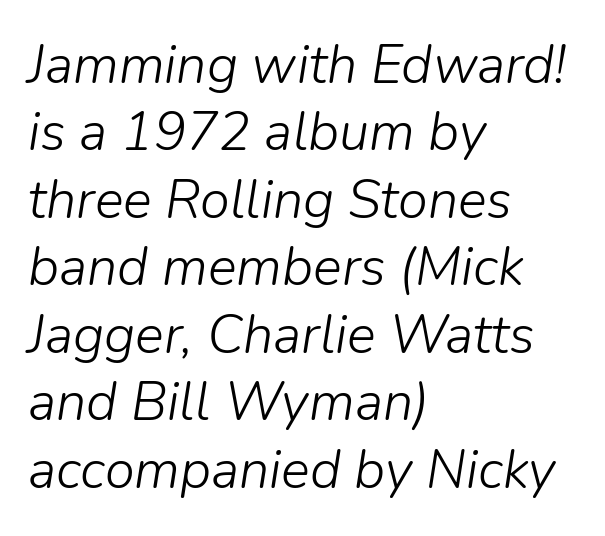
Q: Is the text bold? A: No.
Q: Is the text italic (slanted)? A: Yes, it leans right by about 9 degrees.
Q: Is the text underlined? A: No.
Q: How is the paragraph aligned? A: Left-aligned.
Q: Is the spacing between letters normal or unusually wide? A: Normal.
Q: Is the spacing between lines tight, normal or loose? A: Normal.
Q: Width (condensed, normal, or wide)? A: Normal.
Q: Stroke contrast? A: Low.
Q: x-height? A: Medium.
Q: Monospaced? A: No.
